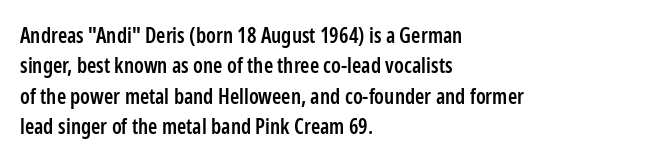
{"italic": "no", "bold": "semi", "underline": "no", "align": "left", "line_spacing": "normal", "line_spacing_ratio": 1.45, "letter_spacing": "normal", "letter_spacing_em": 0.0, "glyph_px": 21}
